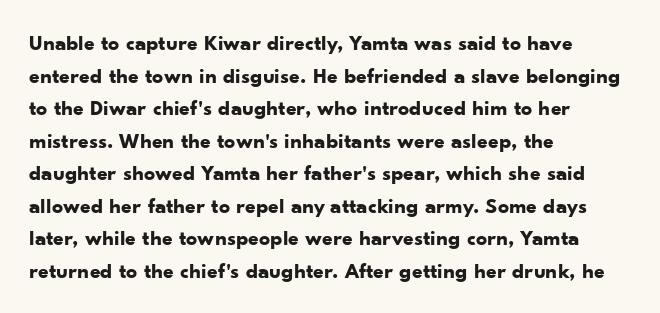
The letters stand straight up with perfectly vertical stems. Vertical spacing — default. Beneath every word, the page is bare. Typeset ragged right — the left edge is the straight one.
